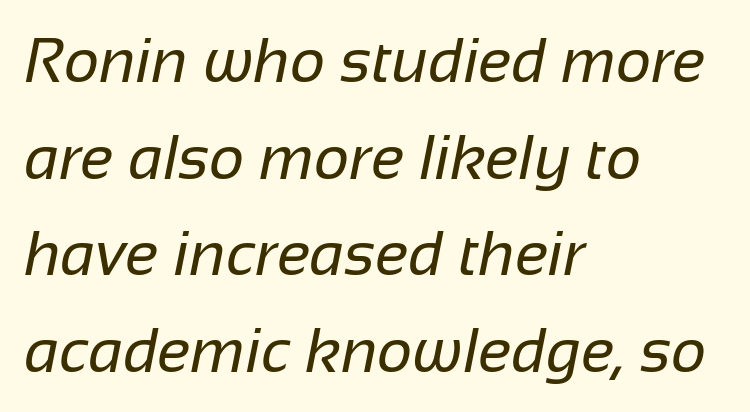
{"serif": "no", "bold": "no", "weight": "regular", "width": "normal", "stroke_contrast": "low", "x_height": "medium", "monospaced": "no", "underline": "no", "align": "left", "line_spacing": "normal", "line_spacing_ratio": 1.56, "letter_spacing": "normal", "letter_spacing_em": 0.0, "glyph_px": 62}
